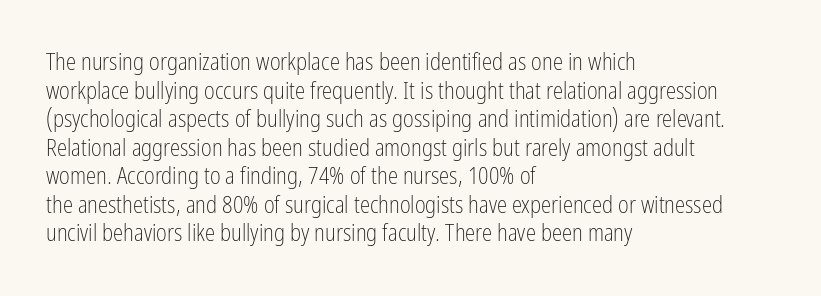
{"italic": "no", "bold": "no", "underline": "no", "align": "left", "line_spacing_ratio": 1.24, "letter_spacing": "normal", "letter_spacing_em": 0.0, "glyph_px": 23}
